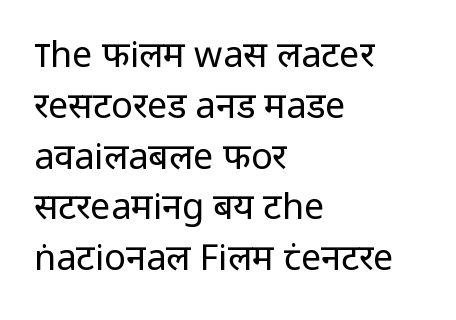
Q: Is the text bold? A: No.
Q: Is the text italic (slanted)? A: No, it is upright.
Q: Is the typeface a serif or a sans-serif typeface? A: Sans-serif.
Q: Is the text underlined? A: No.
Q: How is the paragraph aligned? A: Left-aligned.
Q: Is the spacing between letters normal or unusually wide? A: Normal.
Q: Is the spacing between lines tight, normal or loose? A: Normal.
Q: Width (condensed, normal, or wide)? A: Normal.
Q: Stroke contrast? A: Low.
Q: x-height? A: Medium.
Q: Monospaced? A: No.
